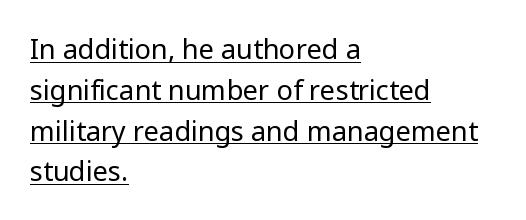
Q: Is the text bold? A: No.
Q: Is the text italic (slanted)? A: No, it is upright.
Q: Is the text underlined? A: Yes.
Q: How is the paragraph aligned? A: Left-aligned.
Q: Is the spacing between letters normal or unusually wide? A: Normal.
Q: Is the spacing between lines tight, normal or loose? A: Normal.
